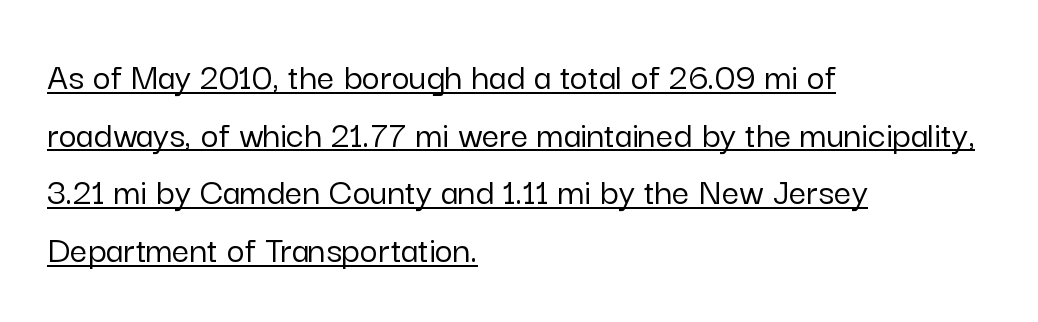
Notice how the stems are strictly vertical — no italics here. Typographically, this falls in the sans-serif category. Looks like regular typesetting: each glyph gets only the width it needs. Students, note that the glyphs here touch the page at normal intervals. Students, observe the line beneath the letters — that is underlining. This sample is left-justified, so line endings fall wherever the words run out.
